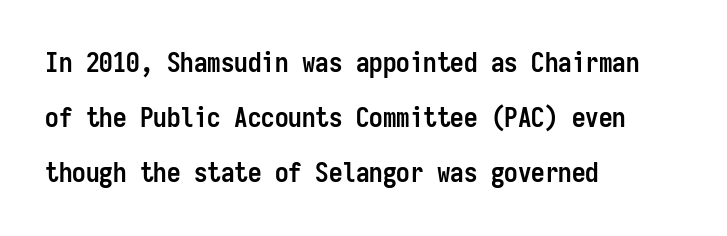
{"italic": "no", "bold": "yes", "underline": "no", "align": "left", "line_spacing": "loose", "line_spacing_ratio": 2.04, "letter_spacing": "normal", "letter_spacing_em": 0.0, "glyph_px": 27}
